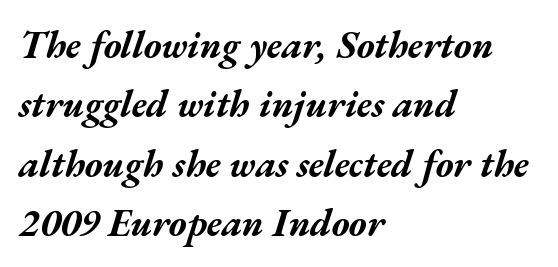
Q: Is the text bold? A: Yes.
Q: Is the text italic (slanted)? A: Yes, it leans right by about 17 degrees.
Q: Is the text underlined? A: No.
Q: How is the paragraph aligned? A: Left-aligned.
Q: Is the spacing between letters normal or unusually wide? A: Normal.
Q: Is the spacing between lines tight, normal or loose? A: Normal.
Q: Width (condensed, normal, or wide)? A: Wide.
Q: Stroke contrast? A: Medium.
Q: x-height? A: Medium.
Q: Monospaced? A: No.
